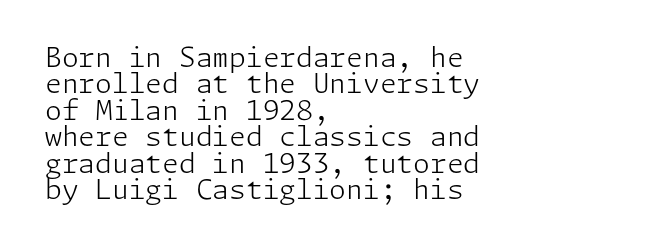
The image shows 27 px text type, upright; set left-aligned, tight line spacing (0.98x), normal letter spacing, not underlined.
